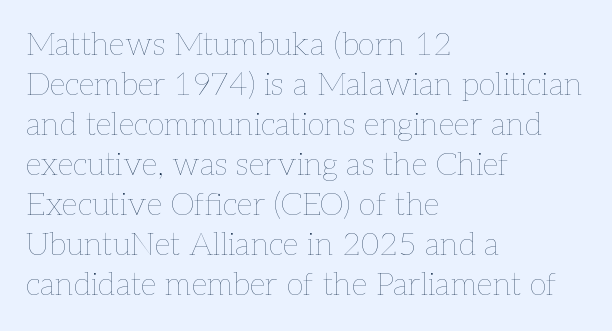
The image shows 32 px thin type, upright; set left-aligned, normal line spacing (1.25x), normal letter spacing, not underlined; low stroke contrast and a medium x-height.
